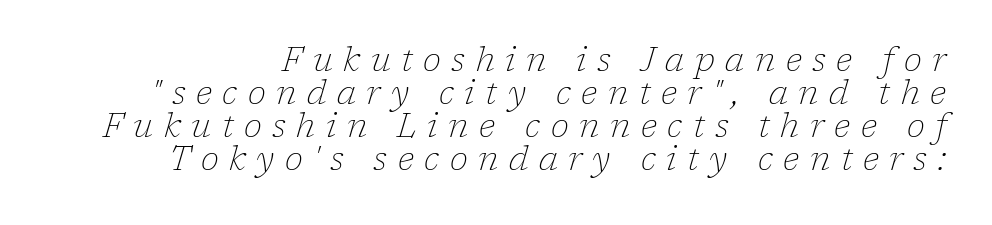
The image shows 33 px thin serif type, italic (leaning right); set tight line spacing (1.0x), unusually wide letter spacing (+0.32 em), not underlined; low stroke contrast and a medium x-height.
